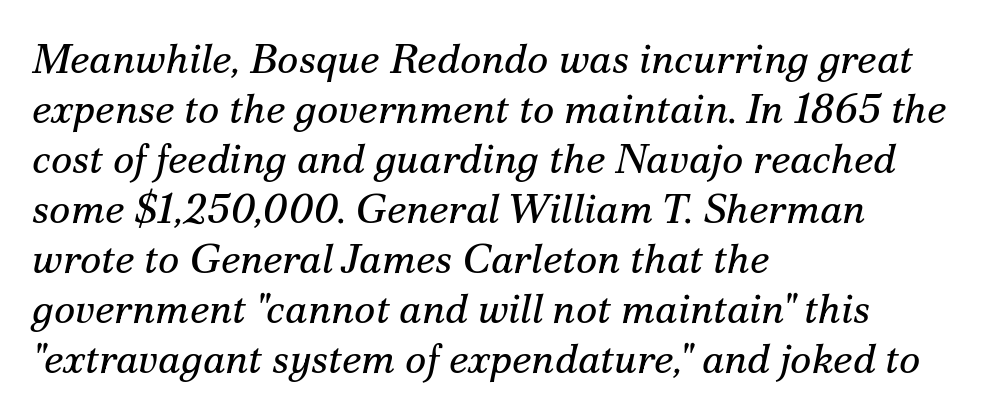
Tracking here is standard; glyphs follow each other at the usual distance. The typesetting does not lean heavy: it is not bold. The words here are not underlined. Small tapered or slab feet sit at the stroke ends, so this counts as serif. Is the type slanted? Yes — the strokes lean at a clear angle. In CSS terms this would be text-align: left.
